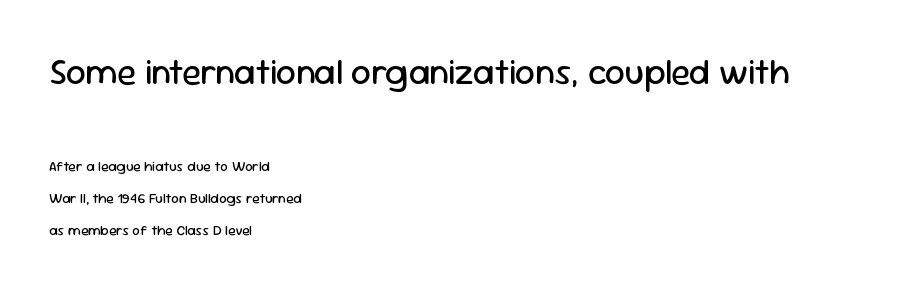
Leftover space on each line is placed entirely after the last word. Unlike italic type, these characters show no tilt at all. Font category for this specimen: sans-serif. Think of a printed novel: that variable character pitch is what you see here.
